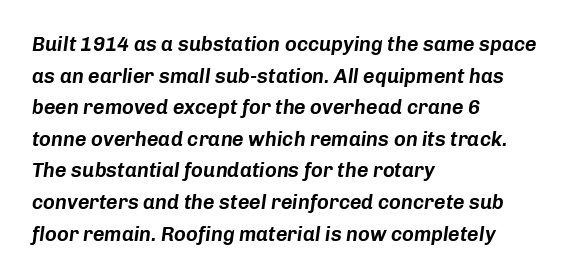
{"italic": "yes", "lean": "right", "slant_degrees": 8, "underline": "no", "align": "left", "line_spacing": "normal", "line_spacing_ratio": 1.58, "letter_spacing": "normal", "letter_spacing_em": 0.0, "glyph_px": 20}
